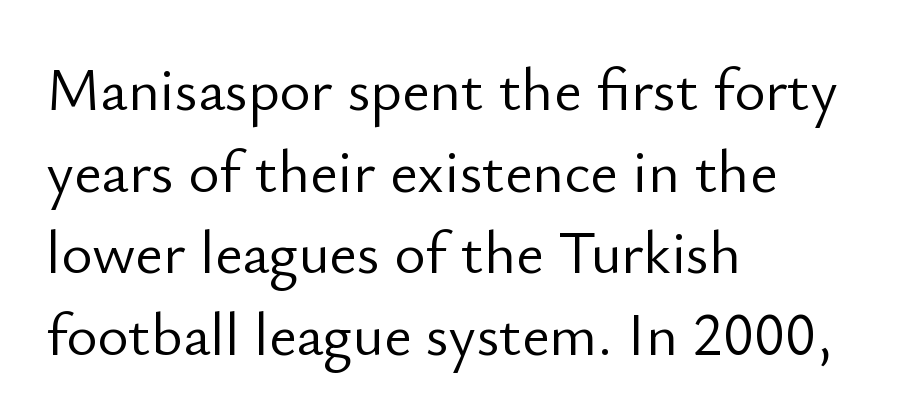
Q: Is the text bold? A: No.
Q: Is the text italic (slanted)? A: No, it is upright.
Q: Is the typeface a serif or a sans-serif typeface? A: Sans-serif.
Q: Is the text underlined? A: No.
Q: How is the paragraph aligned? A: Left-aligned.
Q: Is the spacing between letters normal or unusually wide? A: Normal.
Q: Is the spacing between lines tight, normal or loose? A: Normal.
Q: Width (condensed, normal, or wide)? A: Normal.
Q: Stroke contrast? A: Low.
Q: x-height? A: Small.
Q: Monospaced? A: No.
